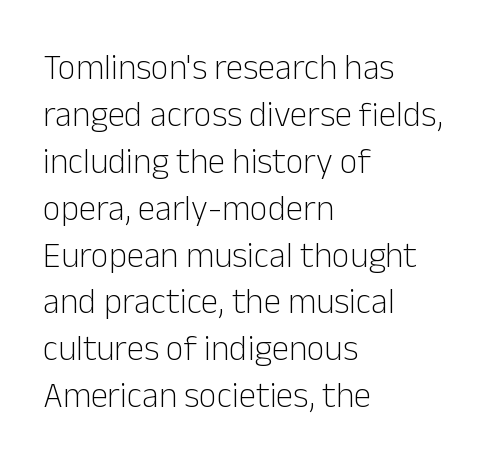
The image shows 35 px light sans-serif type, upright; set left-aligned, normal line spacing (1.34x), normal letter spacing, not underlined; low stroke contrast and a medium x-height.
